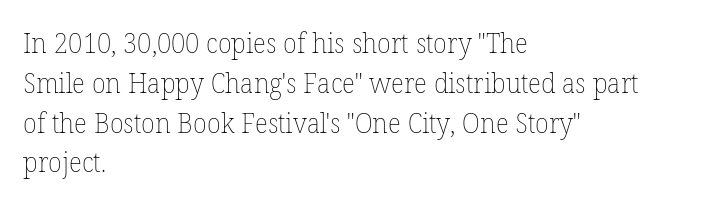
{"italic": "no", "bold": "no", "weight": "thin", "width": "normal", "stroke_contrast": "low", "x_height": "medium", "monospaced": "no", "underline": "no", "align": "left", "line_spacing": "normal", "line_spacing_ratio": 1.42, "letter_spacing": "normal", "letter_spacing_em": 0.0, "glyph_px": 28}
